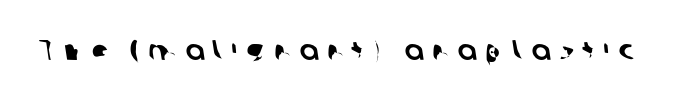
The image shows 28 px sans-serif type; set unusually wide letter spacing (+0.31 em), not underlined; low stroke contrast and a medium x-height.
